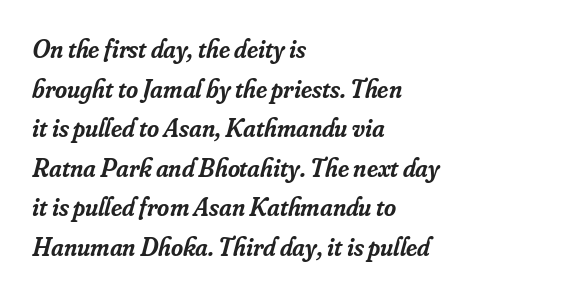
The image shows 26 px text type, italic (leaning right); set left-aligned, normal line spacing (1.52x), normal letter spacing, not underlined.
